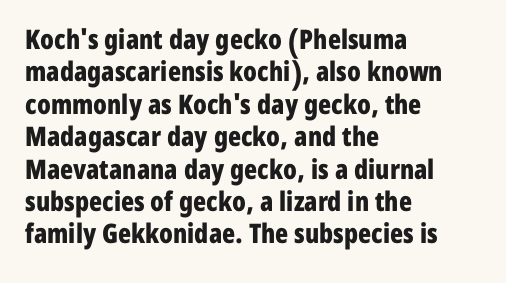
{"italic": "no", "bold": "yes", "underline": "no", "align": "left", "line_spacing_ratio": 1.2, "letter_spacing": "normal", "letter_spacing_em": 0.0, "glyph_px": 27}
